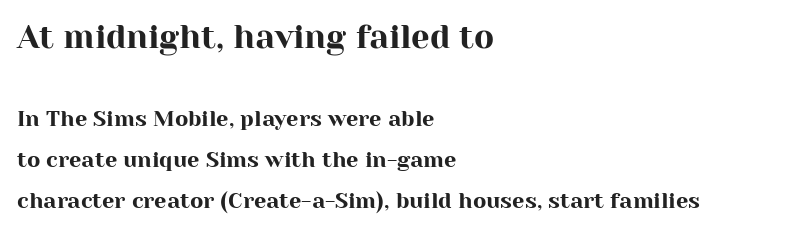
{"serif": "yes", "italic": "no", "width": "normal", "stroke_contrast": "high", "x_height": "medium", "monospaced": "no", "underline": "no", "align": "left", "line_spacing_ratio": 1.86, "letter_spacing": "normal", "letter_spacing_em": 0.0, "larger_block": "first", "size_ratio": 1.5, "glyph_px": 33}
